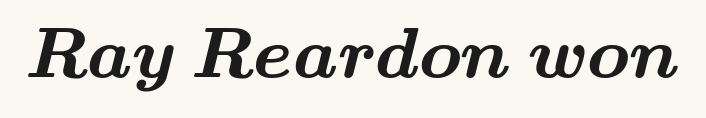
{"serif": "yes", "bold": "yes", "weight": "bold", "width": "wide", "stroke_contrast": "medium", "x_height": "small", "monospaced": "no", "underline": "no", "letter_spacing": "normal", "letter_spacing_em": 0.0, "glyph_px": 71}
